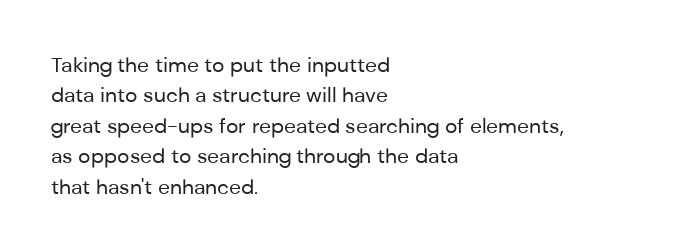
Q: Is the text bold? A: No.
Q: Is the text italic (slanted)? A: No, it is upright.
Q: Is the text underlined? A: No.
Q: How is the paragraph aligned? A: Left-aligned.
Q: Is the spacing between letters normal or unusually wide? A: Normal.
Q: Is the spacing between lines tight, normal or loose? A: Normal.
